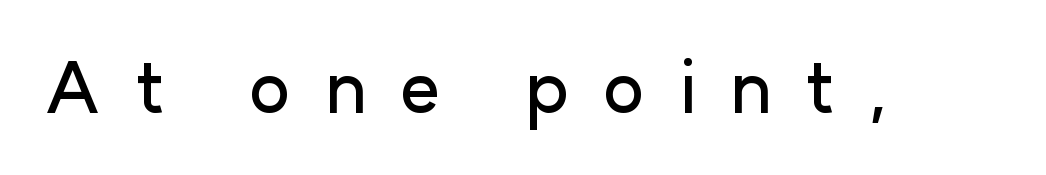
{"serif": "no", "italic": "no", "width": "normal", "stroke_contrast": "low", "x_height": "medium", "monospaced": "no", "underline": "no", "letter_spacing": "wide", "letter_spacing_em": 0.48, "glyph_px": 70}
